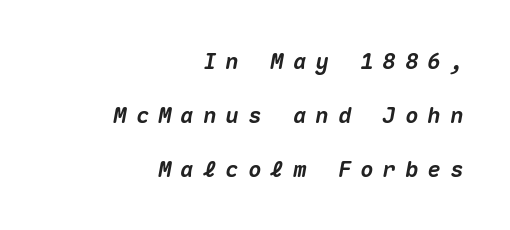
Q: Is the text bold? A: Yes.
Q: Is the text italic (slanted)? A: Yes, it leans right by about 10 degrees.
Q: Is the text underlined? A: No.
Q: How is the paragraph aligned? A: Right-aligned.
Q: Is the spacing between letters normal or unusually wide? A: Unusually wide.
Q: Is the spacing between lines tight, normal or loose? A: Loose.
